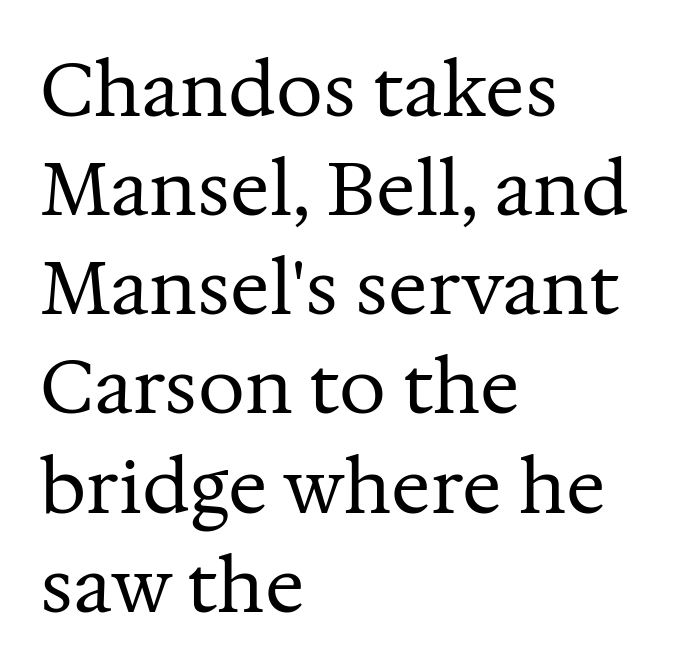
The image shows 74 px regular-weight serif type, upright; set left-aligned, normal line spacing (1.34x), normal letter spacing, not underlined; medium stroke contrast and a medium x-height.
